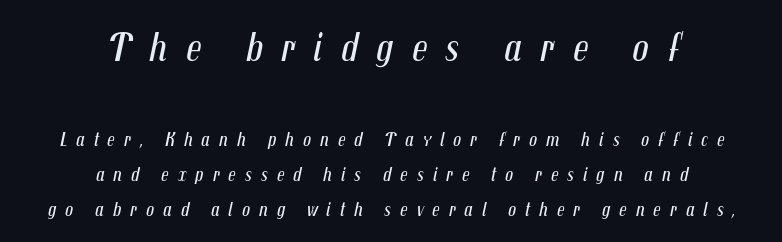
The image shows 41 px regular-weight, condensed type, italic (leaning right); set centered, line spacing 1.75x, unusually wide letter spacing (+0.44 em), not underlined; the first (top) block is 2.05x larger; medium stroke contrast and a medium x-height.
